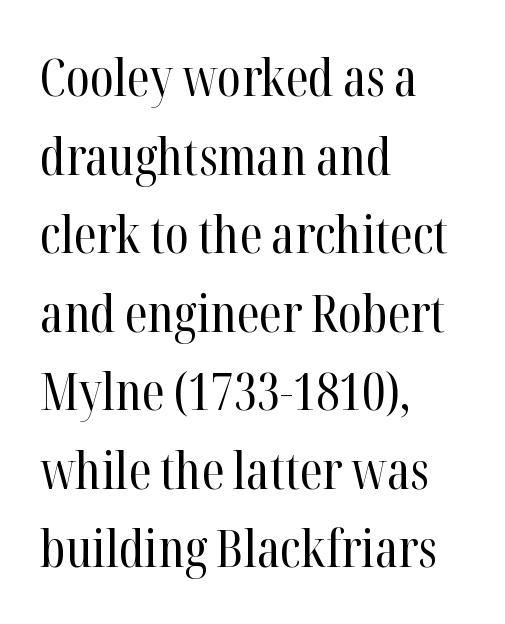
Q: Is the text bold? A: No.
Q: Is the text italic (slanted)? A: No, it is upright.
Q: Is the typeface a serif or a sans-serif typeface? A: Serif.
Q: Is the text underlined? A: No.
Q: How is the paragraph aligned? A: Left-aligned.
Q: Is the spacing between letters normal or unusually wide? A: Normal.
Q: Is the spacing between lines tight, normal or loose? A: Normal.
Q: Width (condensed, normal, or wide)? A: Condensed.
Q: Stroke contrast? A: High.
Q: x-height? A: Medium.
Q: Monospaced? A: No.
